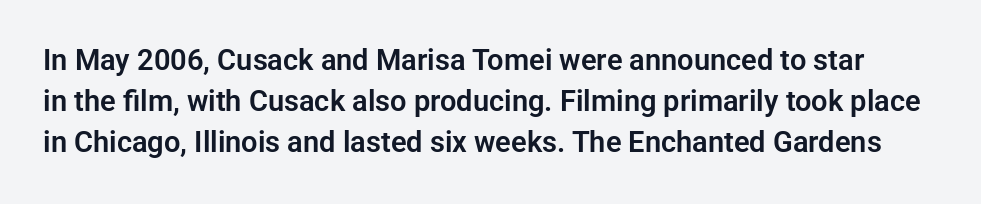
{"serif": "no", "italic": "no", "width": "normal", "stroke_contrast": "low", "x_height": "medium", "monospaced": "no", "underline": "no", "line_spacing": "normal", "line_spacing_ratio": 1.42, "letter_spacing": "normal", "letter_spacing_em": 0.0, "glyph_px": 29}
